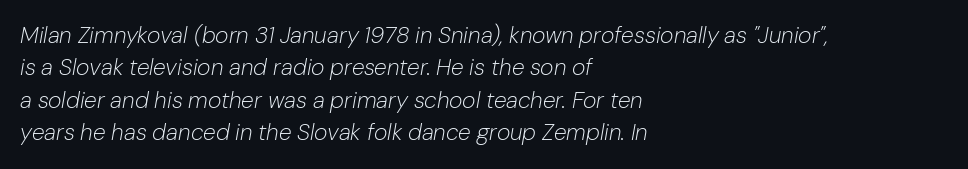
{"italic": "yes", "lean": "right", "slant_degrees": 10, "bold": "no", "underline": "no", "align": "left", "line_spacing": "normal", "line_spacing_ratio": 1.41, "letter_spacing": "normal", "letter_spacing_em": 0.0, "glyph_px": 23}
